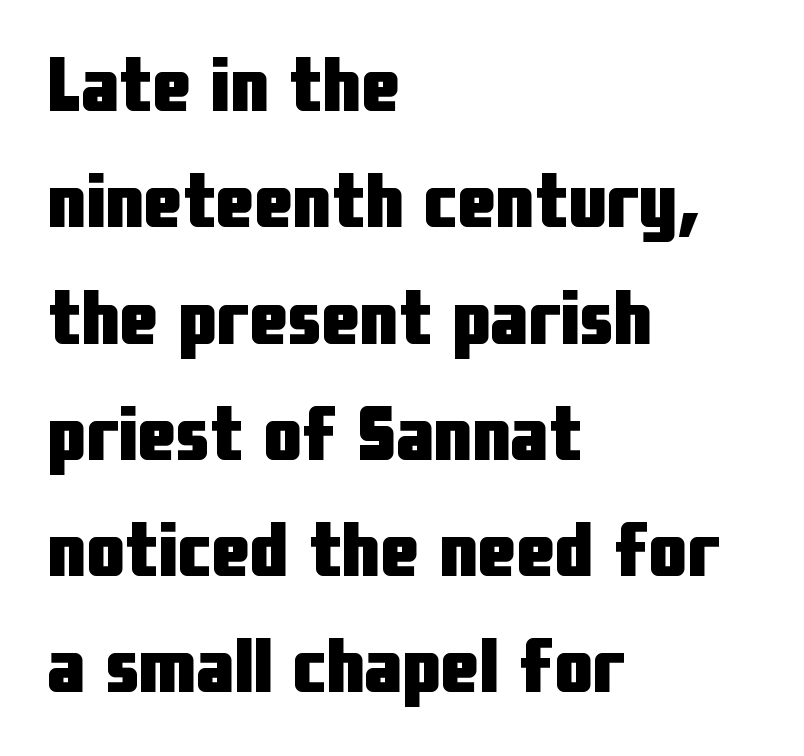
Q: Is the text bold? A: Yes.
Q: Is the text italic (slanted)? A: No, it is upright.
Q: Is the typeface a serif or a sans-serif typeface? A: Sans-serif.
Q: Is the text underlined? A: No.
Q: How is the paragraph aligned? A: Left-aligned.
Q: Is the spacing between letters normal or unusually wide? A: Normal.
Q: Is the spacing between lines tight, normal or loose? A: Normal.
Q: Width (condensed, normal, or wide)? A: Condensed.
Q: Stroke contrast? A: Low.
Q: x-height? A: Medium.
Q: Monospaced? A: No.
